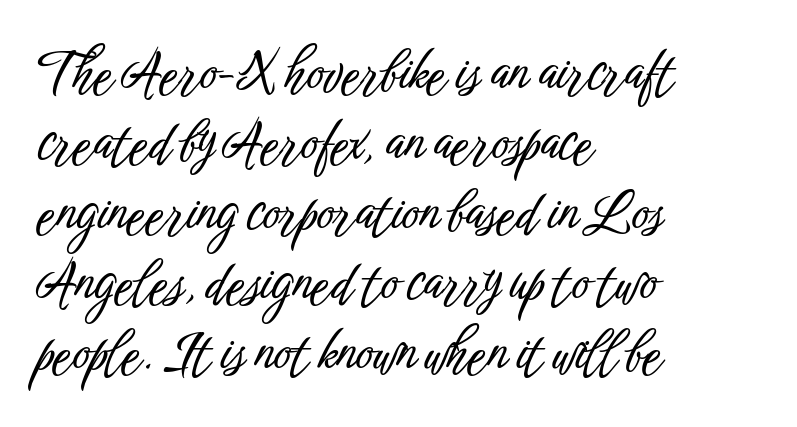
{"serif": "no", "width": "condensed", "stroke_contrast": "low", "x_height": "medium", "monospaced": "no", "underline": "no", "align": "left", "line_spacing": "normal", "line_spacing_ratio": 1.32, "letter_spacing": "normal", "letter_spacing_em": 0.0, "glyph_px": 53}
